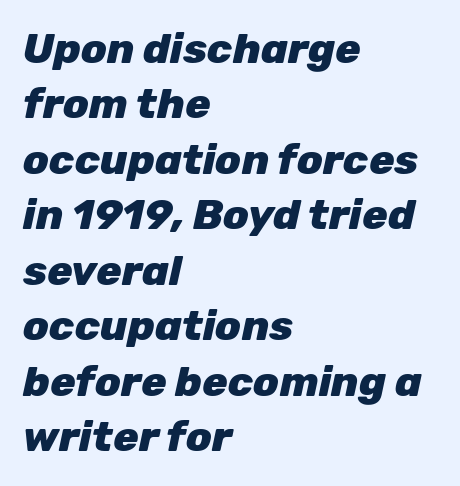
The image shows 42 px heavy type, italic (leaning right); set left-aligned, normal line spacing (1.32x), normal letter spacing, not underlined; low stroke contrast and a medium x-height.
